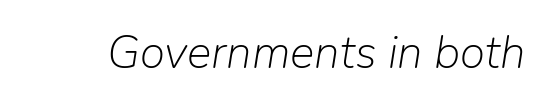
{"italic": "yes", "lean": "right", "slant_degrees": 9, "bold": "no", "weight": "light", "width": "normal", "stroke_contrast": "low", "x_height": "medium", "monospaced": "no", "underline": "no", "letter_spacing": "normal", "letter_spacing_em": 0.0, "glyph_px": 46}
